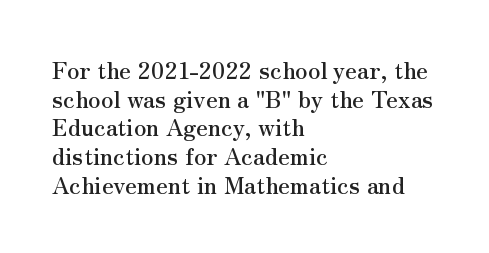
Quick note: not italic, upright. The letters sit at their default tracking, neither squeezed nor spread. The space between consecutive lines is moderate. This sample is left-justified, so line endings fall wherever the words run out. The string is rendered with underlining switched off.
